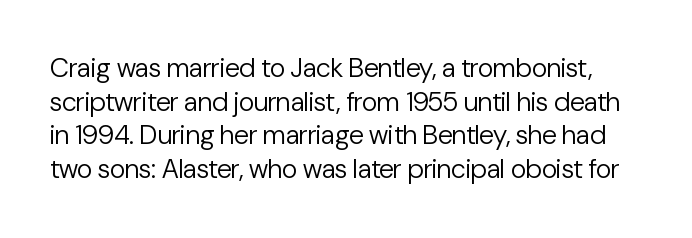
The image shows 27 px text type, upright; set normal line spacing (1.25x), normal letter spacing, not underlined.
